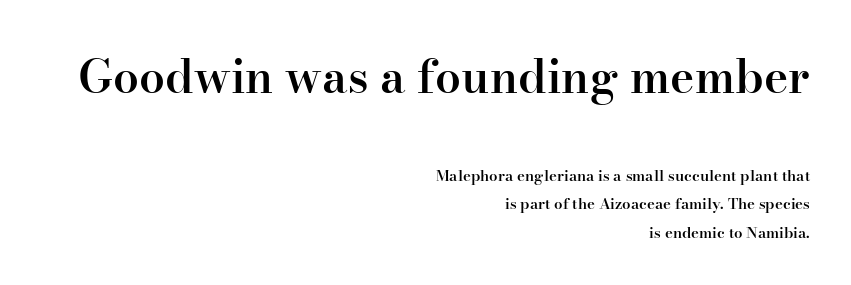
The image shows 46 px semibold serif type, upright; set right-aligned, line spacing 1.88x, normal letter spacing, not underlined; the first (top) block is 3.07x larger; high stroke contrast and a small x-height.
